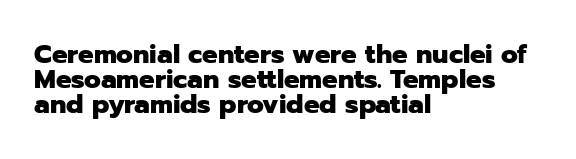
Q: Is the text bold? A: Yes.
Q: Is the text italic (slanted)? A: No, it is upright.
Q: Is the text underlined? A: No.
Q: How is the paragraph aligned? A: Left-aligned.
Q: Is the spacing between letters normal or unusually wide? A: Normal.
Q: Is the spacing between lines tight, normal or loose? A: Tight.
